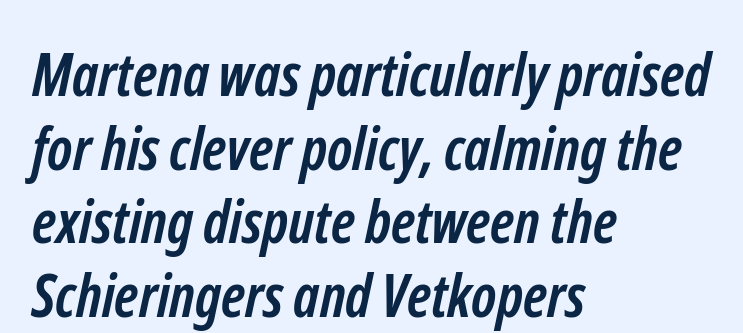
{"serif": "no", "bold": "yes", "weight": "semibold", "width": "condensed", "stroke_contrast": "low", "x_height": "medium", "monospaced": "no", "underline": "no", "align": "left", "line_spacing": "normal", "line_spacing_ratio": 1.25, "letter_spacing": "normal", "letter_spacing_em": 0.0, "glyph_px": 59}
